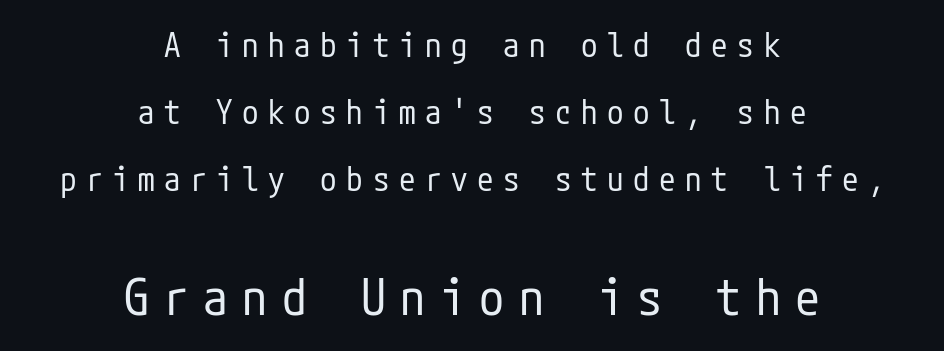
The image shows 50 px regular-weight, condensed sans-serif type, upright; set centered, loose line spacing (2.03x), unusually wide letter spacing (+0.29 em), not underlined; the second (bottom) block is 1.52x larger; low stroke contrast and a medium x-height.
